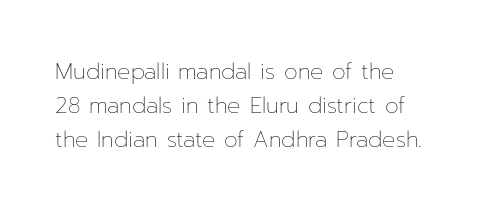
Q: Is the text bold? A: No.
Q: Is the text italic (slanted)? A: No, it is upright.
Q: Is the text underlined? A: No.
Q: Is the spacing between letters normal or unusually wide? A: Normal.
Q: Is the spacing between lines tight, normal or loose? A: Normal.
